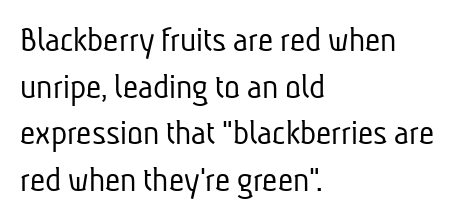
The image shows 37 px light, condensed sans-serif type; set left-aligned, normal line spacing (1.26x), normal letter spacing, not underlined; low stroke contrast and a medium x-height.
